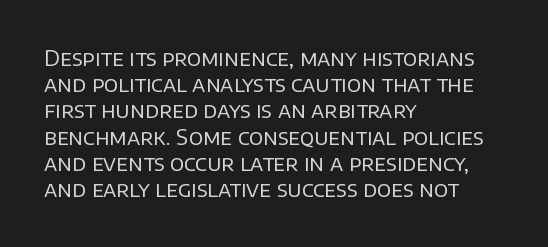
The image shows 21 px text type, upright; set left-aligned, normal line spacing (1.25x), normal letter spacing, not underlined.
